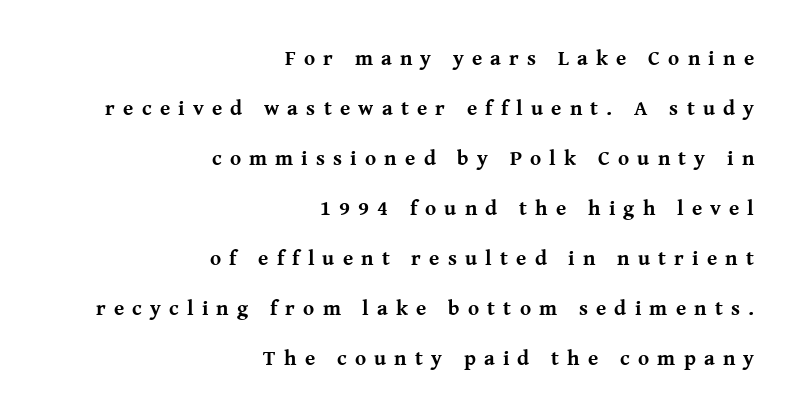
Q: Is the text bold? A: Yes.
Q: Is the text italic (slanted)? A: No, it is upright.
Q: Is the text underlined? A: No.
Q: How is the paragraph aligned? A: Right-aligned.
Q: Is the spacing between letters normal or unusually wide? A: Unusually wide.
Q: Is the spacing between lines tight, normal or loose? A: Loose.
